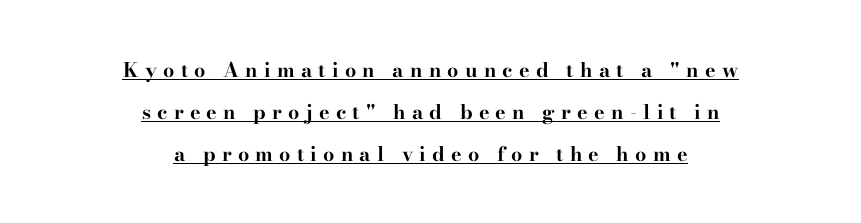
{"italic": "no", "bold": "yes", "underline": "yes", "align": "center", "line_spacing": "loose", "line_spacing_ratio": 2.09, "letter_spacing": "wide", "letter_spacing_em": 0.31, "glyph_px": 20}
